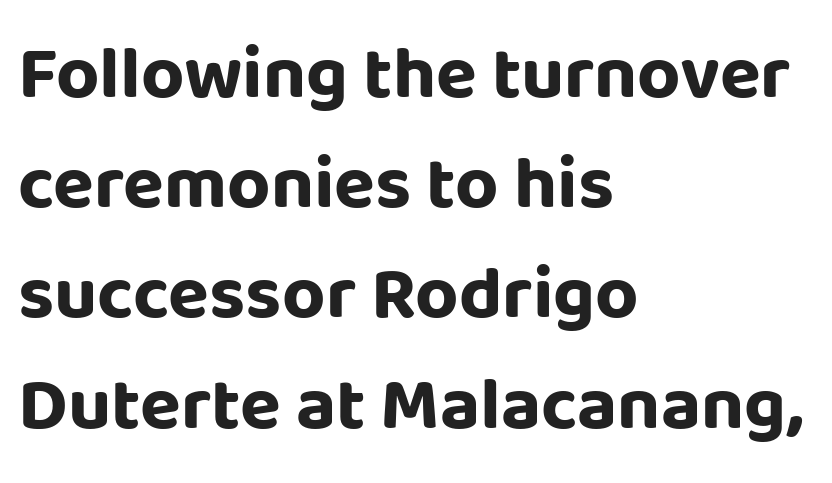
{"serif": "no", "italic": "no", "bold": "yes", "weight": "bold", "width": "normal", "stroke_contrast": "low", "x_height": "large", "monospaced": "no", "underline": "no", "align": "left", "line_spacing": "normal", "line_spacing_ratio": 1.47, "letter_spacing": "normal", "letter_spacing_em": 0.0, "glyph_px": 75}
